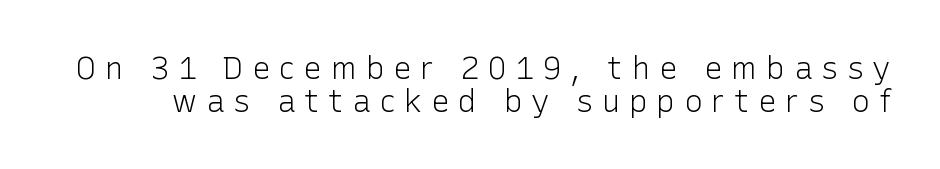
The image shows 31 px light sans-serif type, upright; set tight line spacing (1.05x), unusually wide letter spacing (+0.28 em), not underlined; low stroke contrast and a medium x-height.
